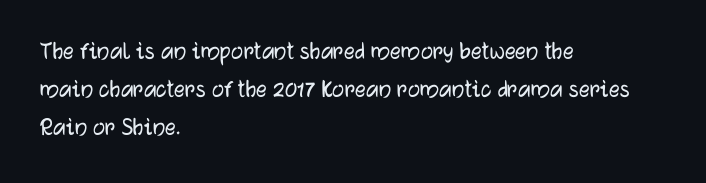
{"italic": "no", "underline": "no", "align": "left", "line_spacing": "normal", "line_spacing_ratio": 1.41, "letter_spacing": "normal", "letter_spacing_em": 0.0, "glyph_px": 27}
